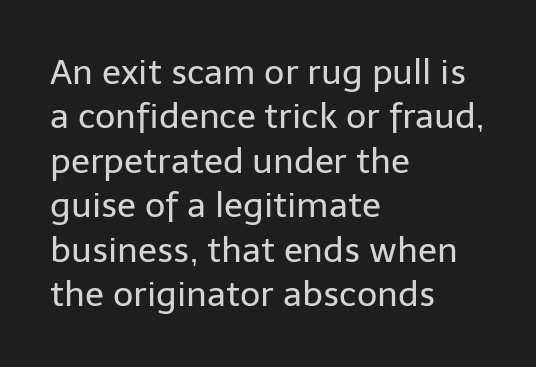
Here the designer chose a conventional face with non-uniform glyph widths. Letters rest on an invisible, unmarked baseline. Words appear dense and cohesive because spacing is normal. The glyphs in this specimen are sans serif.
